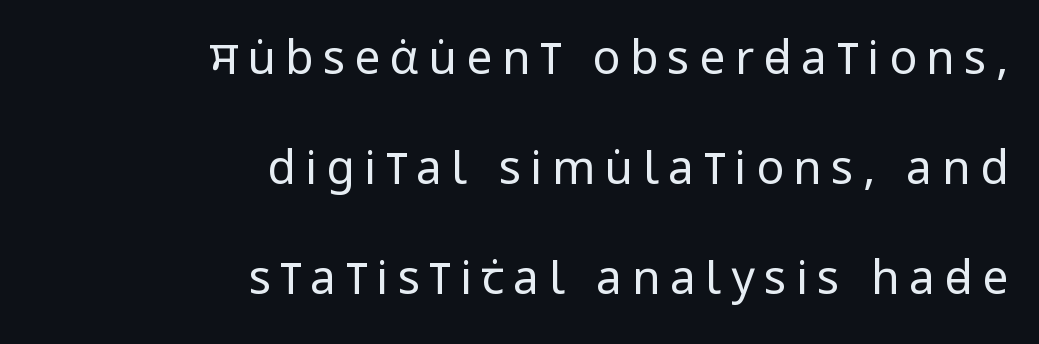
Q: Is the text bold? A: No.
Q: Is the text italic (slanted)? A: No, it is upright.
Q: Is the typeface a serif or a sans-serif typeface? A: Sans-serif.
Q: Is the text underlined? A: No.
Q: How is the paragraph aligned? A: Right-aligned.
Q: Is the spacing between letters normal or unusually wide? A: Unusually wide.
Q: Is the spacing between lines tight, normal or loose? A: Loose.
Q: Width (condensed, normal, or wide)? A: Condensed.
Q: Stroke contrast? A: Low.
Q: x-height? A: Large.
Q: Monospaced? A: No.
